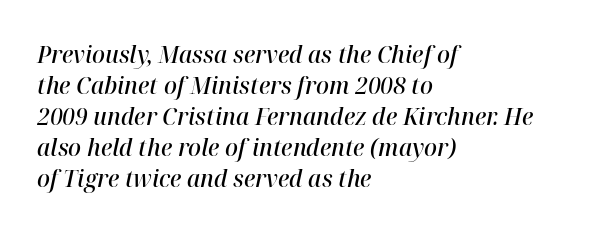
The image shows 24 px text type, italic (leaning right); set left-aligned, normal line spacing (1.29x), normal letter spacing, not underlined.
